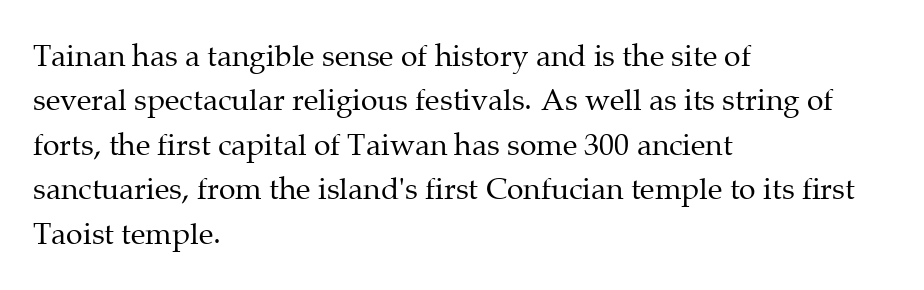
The image shows 30 px regular-weight serif type, upright; set left-aligned, normal line spacing (1.48x), normal letter spacing, not underlined; medium stroke contrast and a medium x-height.
